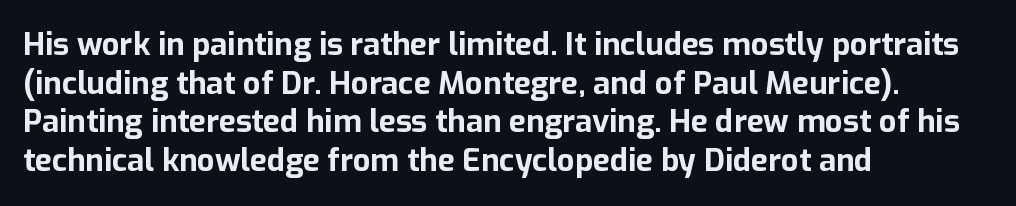
{"serif": "no", "italic": "no", "bold": "yes", "weight": "bold", "width": "normal", "stroke_contrast": "low", "x_height": "medium", "monospaced": "no", "underline": "no", "align": "left", "line_spacing": "normal", "line_spacing_ratio": 1.25, "letter_spacing": "normal", "letter_spacing_em": 0.0, "glyph_px": 31}
